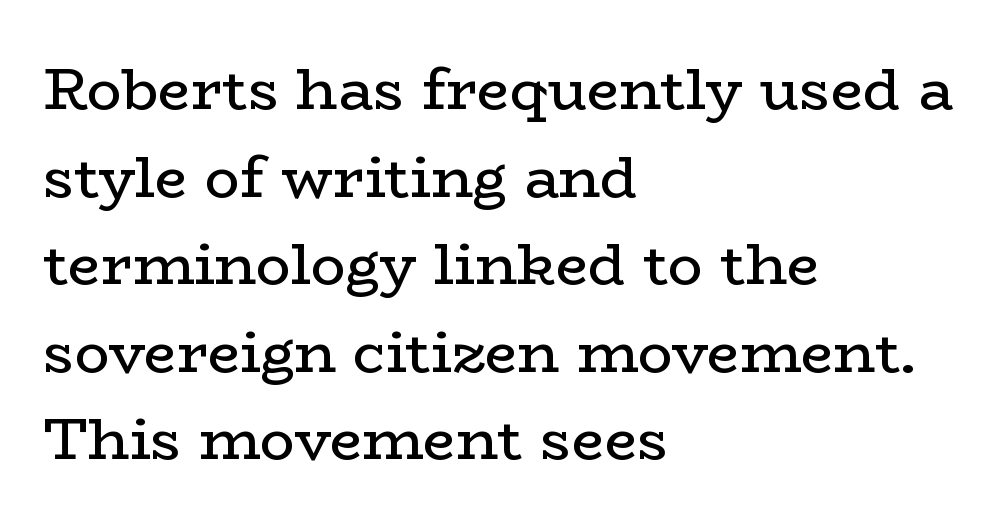
The image shows 58 px regular-weight, wide serif type, upright; set left-aligned, normal line spacing (1.51x), normal letter spacing, not underlined; low stroke contrast and a medium x-height.
